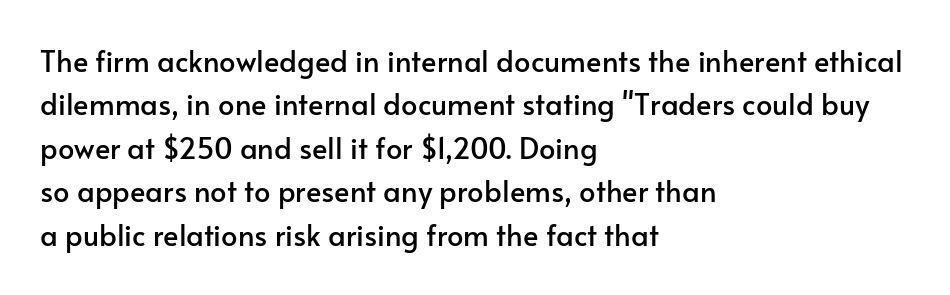
Notice how the passage keeps a crisp vertical edge on the left only. Compared with typical paragraphs, the rows here are spaced about the same. You could call the tracking neutral — neither tight nor loose. The strip under each line holds only bare page.
